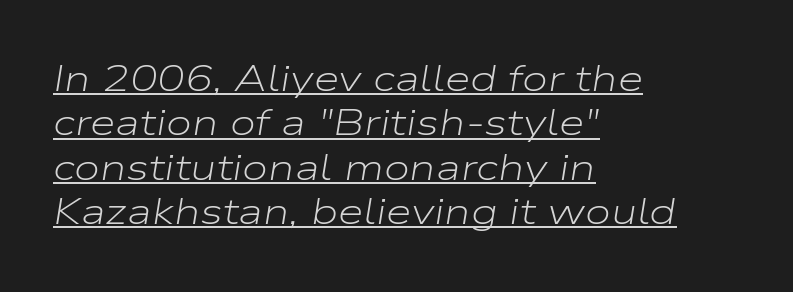
Slant detected: the letters are inclined. Proportional: the letters do not fall into vertical columns. Compared with a centered layout, this one pins lines to the left instead. The strokes carry an ordinary text weight at most. In terms of letterspacing, this is plain default setting. This is underlined copy, the kind a proofreader might mark for attention.
